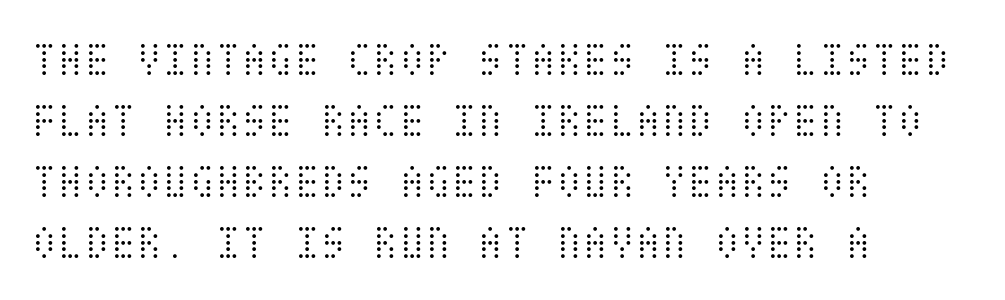
No chunkiness to these letters — they're not bold. Each new line begins a customary step beneath the previous one. Posture: straight, roman, zero tilt. Glyph-to-glyph distance matches everyday printed text. The compositor pushed each line to the left boundary.
